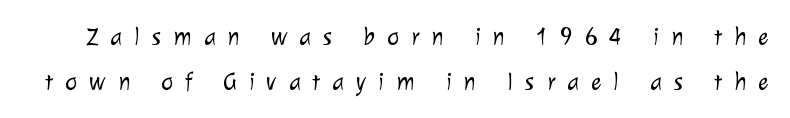
Q: Is the text bold? A: No.
Q: Is the text underlined? A: No.
Q: Is the spacing between letters normal or unusually wide? A: Unusually wide.
